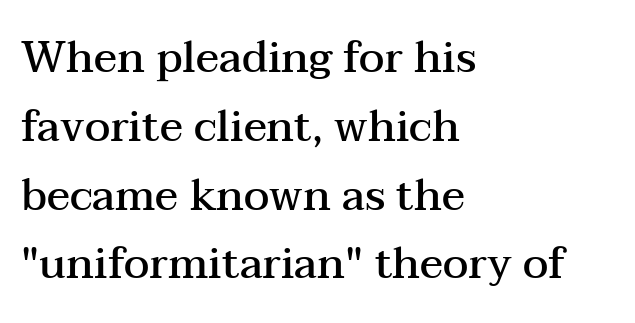
The letters advance in unequal steps, a hallmark of proportional type. Visually the block forms a straight wall on the left and a jagged coastline on the right. Yep, those are serifs on the letters. The string is rendered with underlining switched off. Ordinary non-slanted type is in use. Weight: semibold (demi).
